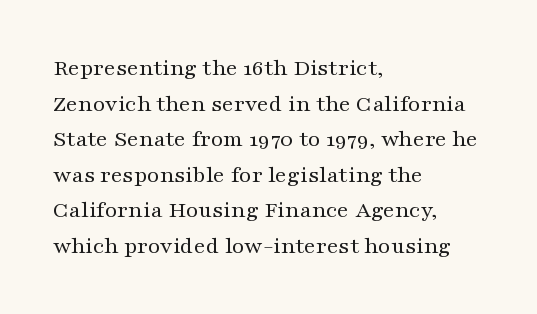
{"italic": "no", "bold": "no", "underline": "no", "align": "left", "line_spacing": "normal", "line_spacing_ratio": 1.48, "letter_spacing": "normal", "letter_spacing_em": 0.0, "glyph_px": 24}
